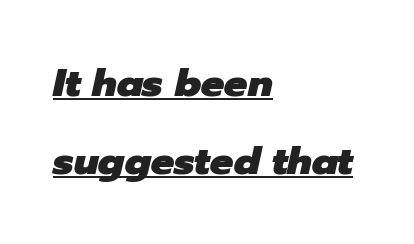
{"italic": "yes", "lean": "right", "slant_degrees": 12, "bold": "yes", "weight": "heavy", "width": "normal", "stroke_contrast": "low", "x_height": "medium", "monospaced": "no", "underline": "yes", "align": "left", "line_spacing": "loose", "line_spacing_ratio": 1.99, "letter_spacing": "normal", "letter_spacing_em": 0.0, "glyph_px": 39}
